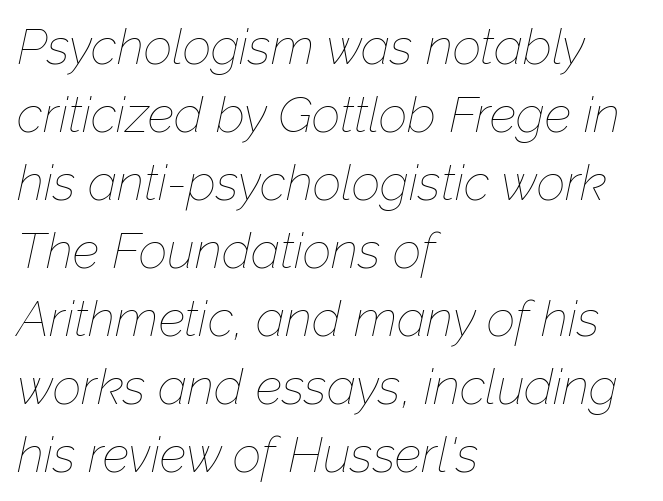
{"italic": "yes", "lean": "right", "slant_degrees": 12, "bold": "no", "weight": "thin", "width": "normal", "stroke_contrast": "low", "x_height": "medium", "monospaced": "no", "underline": "no", "align": "left", "line_spacing": "normal", "line_spacing_ratio": 1.36, "letter_spacing": "normal", "letter_spacing_em": 0.0, "glyph_px": 50}
